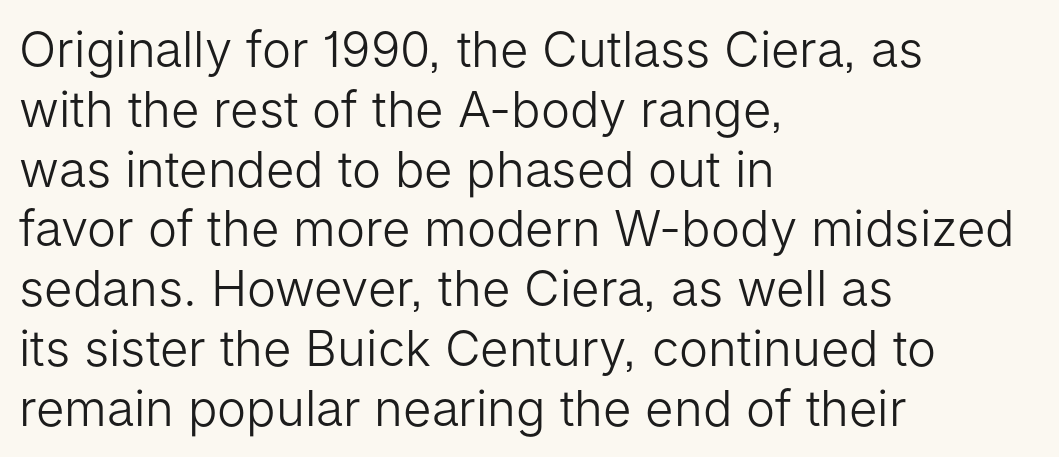
Q: Is the text bold? A: No.
Q: Is the text italic (slanted)? A: No, it is upright.
Q: Is the typeface a serif or a sans-serif typeface? A: Sans-serif.
Q: Is the text underlined? A: No.
Q: How is the paragraph aligned? A: Left-aligned.
Q: Is the spacing between letters normal or unusually wide? A: Normal.
Q: Width (condensed, normal, or wide)? A: Normal.
Q: Stroke contrast? A: Low.
Q: x-height? A: Medium.
Q: Monospaced? A: No.
